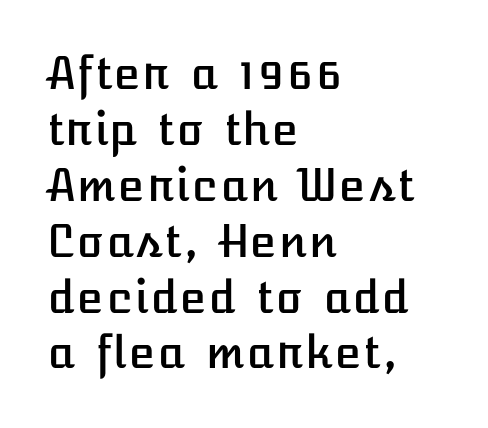
Q: Is the text italic (slanted)? A: No, it is upright.
Q: Is the text underlined? A: No.
Q: How is the paragraph aligned? A: Left-aligned.
Q: Is the spacing between letters normal or unusually wide? A: Normal.
Q: Is the spacing between lines tight, normal or loose? A: Normal.
Q: Width (condensed, normal, or wide)? A: Normal.
Q: Stroke contrast? A: Low.
Q: x-height? A: Medium.
